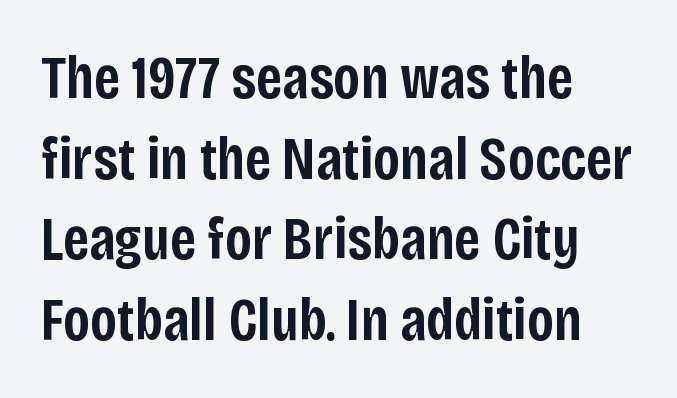
The image shows 61 px semibold, condensed sans-serif type, upright; set left-aligned, normal line spacing (1.32x), normal letter spacing, not underlined; low stroke contrast and a large x-height.
